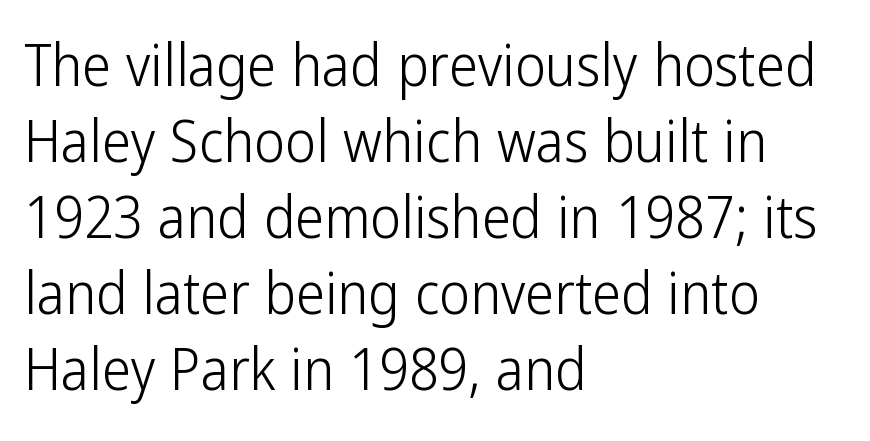
The image shows 58 px light, condensed sans-serif type, upright; set left-aligned, normal line spacing (1.31x), normal letter spacing, not underlined; low stroke contrast and a medium x-height.
